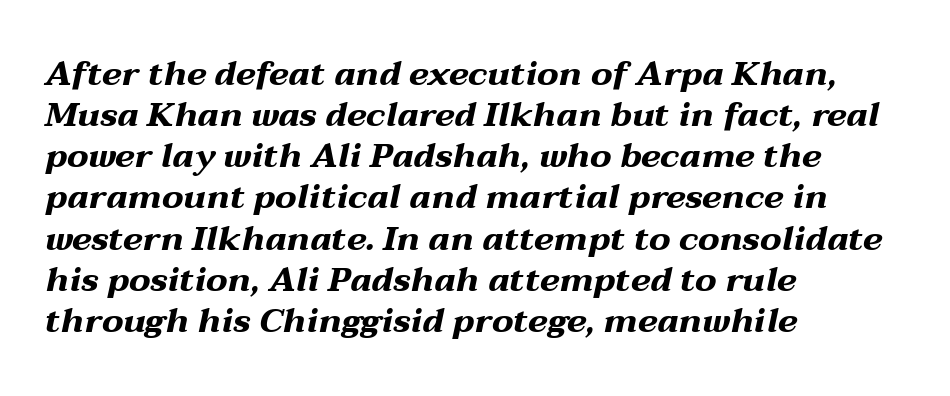
The image shows 34 px bold, wide type, italic (leaning right); set left-aligned, line spacing 1.21x, normal letter spacing, not underlined; medium stroke contrast and a medium x-height.
